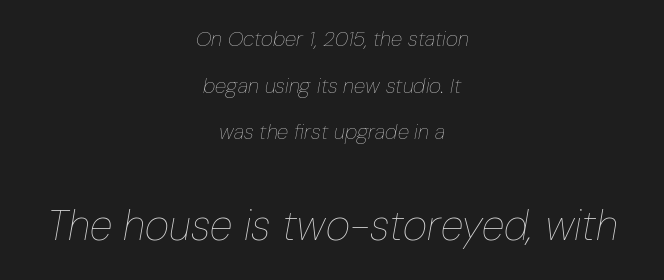
Q: Is the text bold? A: No.
Q: Is the text italic (slanted)? A: Yes, it leans right by about 10 degrees.
Q: Is the text underlined? A: No.
Q: How is the paragraph aligned? A: Centered.
Q: Is the spacing between letters normal or unusually wide? A: Normal.
Q: Is the spacing between lines tight, normal or loose? A: Loose.
Q: Which block of text is set in a larger size, the first (top) or the second (bottom)? A: The second (bottom) one.
Q: Width (condensed, normal, or wide)? A: Condensed.
Q: Stroke contrast? A: Low.
Q: x-height? A: Medium.
Q: Monospaced? A: No.
